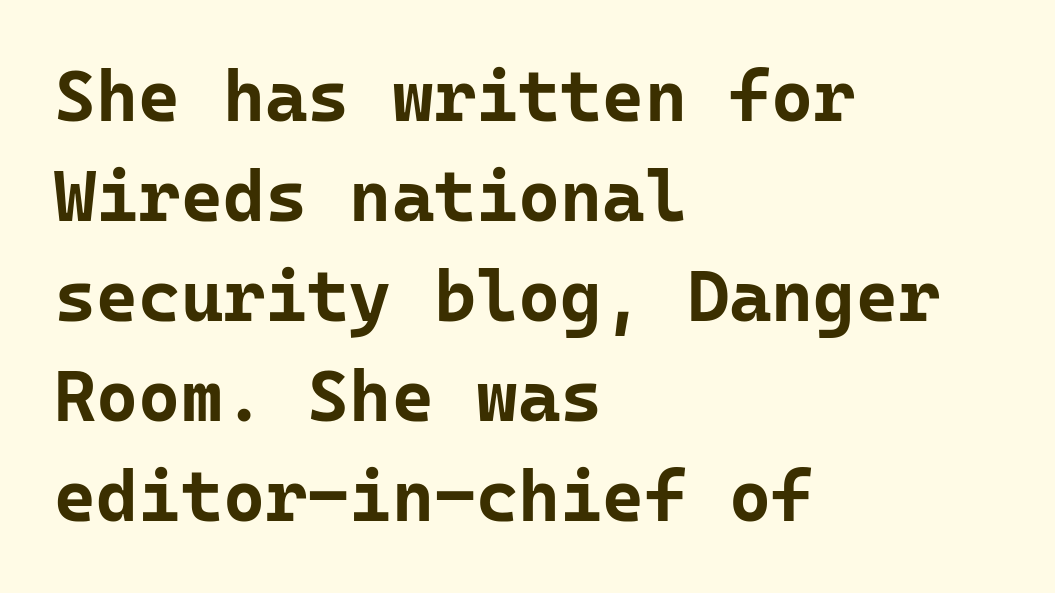
Q: Is the text bold? A: Yes.
Q: Is the text italic (slanted)? A: No, it is upright.
Q: Is the typeface a serif or a sans-serif typeface? A: Sans-serif.
Q: Is the text underlined? A: No.
Q: How is the paragraph aligned? A: Left-aligned.
Q: Is the spacing between letters normal or unusually wide? A: Normal.
Q: Is the spacing between lines tight, normal or loose? A: Normal.
Q: Width (condensed, normal, or wide)? A: Normal.
Q: Stroke contrast? A: Low.
Q: x-height? A: Medium.
Q: Monospaced? A: Yes.
